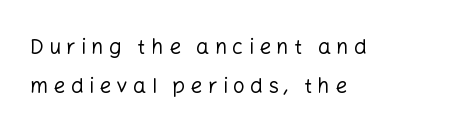
Descenders hang freely into open space. In terms of letterspacing, this is a distinctly airy, spread setting. Stroke thickness stays within the range of a standard reading face or lighter. Italic: no, the glyphs are upright roman. The rendering anchors every line to the left-hand side.
